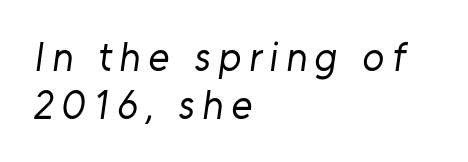
Looks like regular typesetting: each glyph gets only the width it needs. The words here are not underlined. Stems and bowls with no extra thickness — not bold. Each line starts at the same left margin while the right side varies. I'd call this a sans setting — the letters go barefoot.
